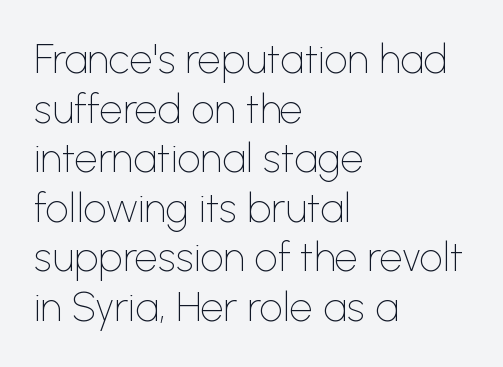
{"serif": "no", "italic": "no", "bold": "no", "weight": "thin", "width": "normal", "stroke_contrast": "low", "x_height": "medium", "monospaced": "no", "underline": "no", "align": "left", "line_spacing_ratio": 1.21, "letter_spacing": "normal", "letter_spacing_em": 0.0, "glyph_px": 41}
